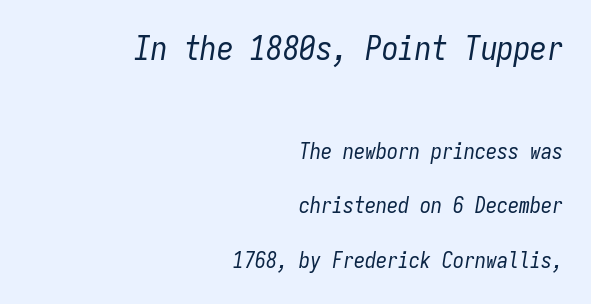
This sample trades compactness for vertical openness between lines. Italic: yes, the glyphs are oblique. This sample uses plain, unmodified letter spacing. Clear beneath every line of the passage. Type size steps down from the first block to the second.
